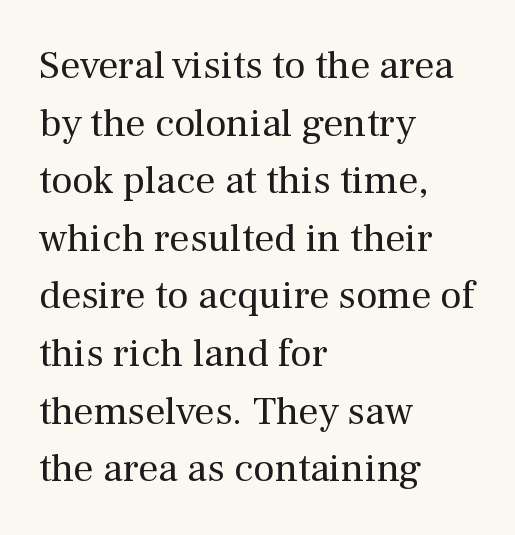
The font family rendered here belongs to the serif group. The rendering anchors every line to the left-hand side. Whoever set this chose a conventional vertical rhythm. Each letter keeps its own natural width here, so spacing adapts to shape.
